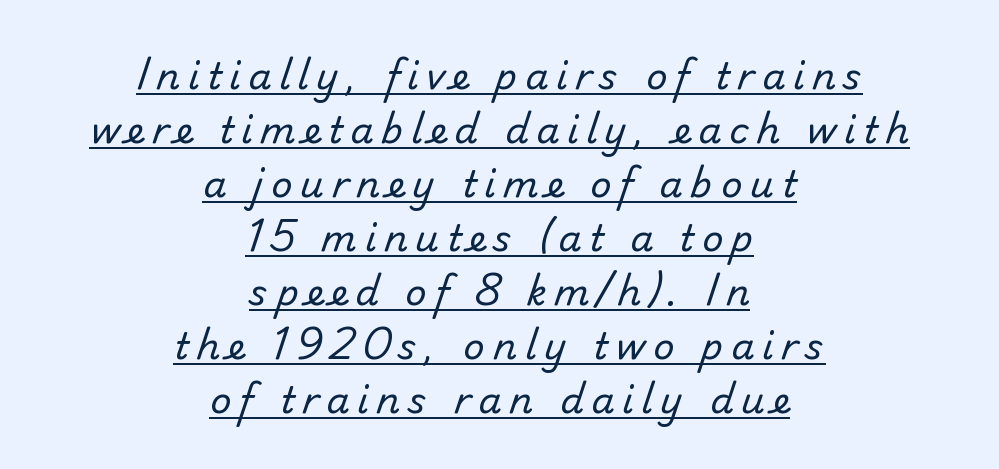
Q: Is the text bold? A: No.
Q: Is the typeface a serif or a sans-serif typeface? A: Sans-serif.
Q: Is the text underlined? A: Yes.
Q: How is the paragraph aligned? A: Centered.
Q: Is the spacing between letters normal or unusually wide? A: Unusually wide.
Q: Is the spacing between lines tight, normal or loose? A: Normal.
Q: Width (condensed, normal, or wide)? A: Normal.
Q: Stroke contrast? A: Low.
Q: x-height? A: Small.
Q: Monospaced? A: No.
